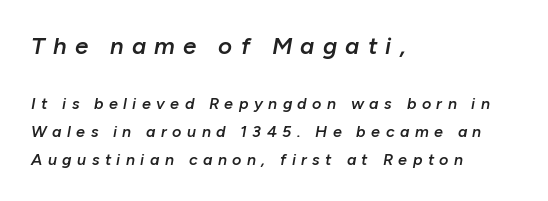
Glance below the letters and you will spot only blank space. The text carries the slant typical of an italic or oblique font. Typesetter's note — upper block bumped up in size, lower block left smaller. Caption: expanded tracking, letters set apart. The typesetting leans somewhat heavy: a semibold. In CSS terms this would be text-align: left.
